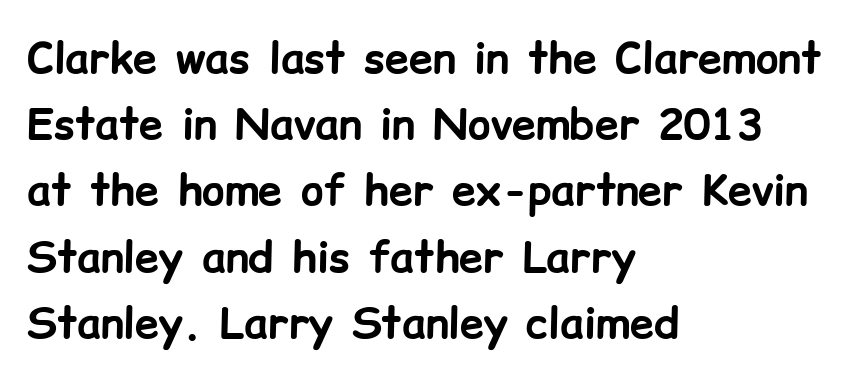
Q: Is the text bold? A: Yes.
Q: Is the text italic (slanted)? A: No, it is upright.
Q: Is the typeface a serif or a sans-serif typeface? A: Sans-serif.
Q: Is the text underlined? A: No.
Q: How is the paragraph aligned? A: Left-aligned.
Q: Is the spacing between letters normal or unusually wide? A: Normal.
Q: Is the spacing between lines tight, normal or loose? A: Normal.
Q: Width (condensed, normal, or wide)? A: Normal.
Q: Stroke contrast? A: Low.
Q: x-height? A: Medium.
Q: Monospaced? A: No.
